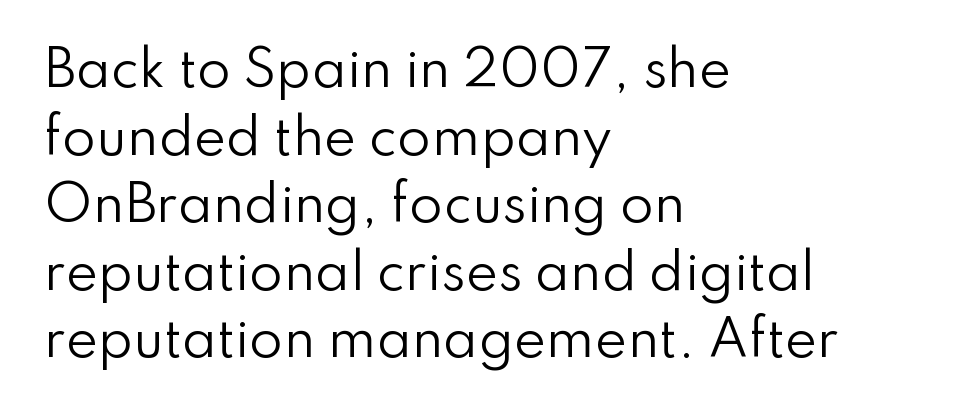
{"serif": "no", "italic": "no", "bold": "no", "weight": "regular", "width": "normal", "stroke_contrast": "low", "x_height": "small", "monospaced": "no", "underline": "no", "align": "left", "line_spacing": "normal", "line_spacing_ratio": 1.38, "letter_spacing": "normal", "letter_spacing_em": 0.0, "glyph_px": 49}
